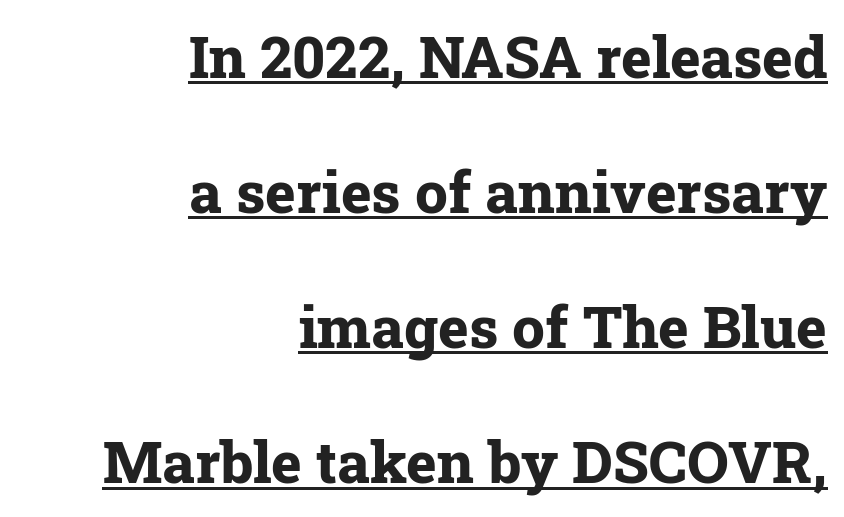
{"serif": "yes", "italic": "no", "bold": "yes", "weight": "bold", "width": "normal", "stroke_contrast": "low", "x_height": "medium", "monospaced": "no", "underline": "yes", "align": "right", "line_spacing": "loose", "line_spacing_ratio": 2.33, "letter_spacing": "normal", "letter_spacing_em": 0.0, "glyph_px": 58}
